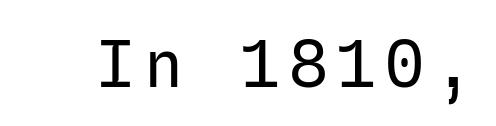
Counters stay open thanks to moderate or lighter strokes. Italic: no, the glyphs are upright roman. Has an underline been added? It has not. Nothing sits at the stroke ends, so this counts as sans-serif.
